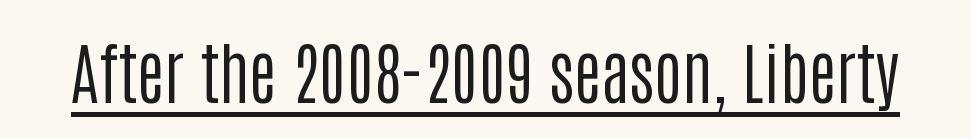
Think of a printed novel: that variable character pitch is what you see here. Serif or sans? Sans — the stroke terminals are bare. Every word sits above its own underline. Is this a heavy cut? Hardly; it is regular or lighter.
